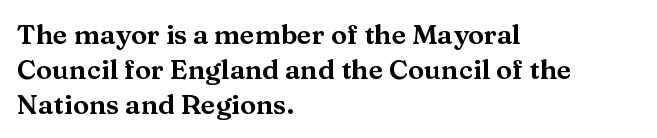
{"italic": "no", "underline": "no", "align": "left", "line_spacing": "normal", "line_spacing_ratio": 1.29, "letter_spacing": "normal", "letter_spacing_em": 0.0, "glyph_px": 27}
